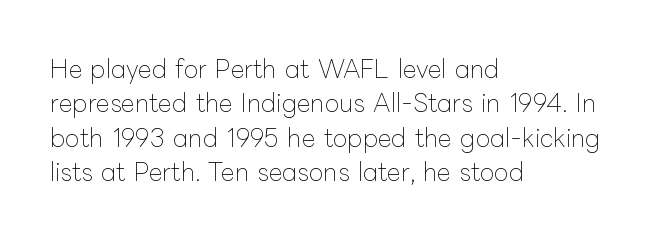
{"italic": "no", "bold": "no", "underline": "no", "align": "left", "line_spacing": "normal", "line_spacing_ratio": 1.43, "letter_spacing": "normal", "letter_spacing_em": 0.0, "glyph_px": 24}
